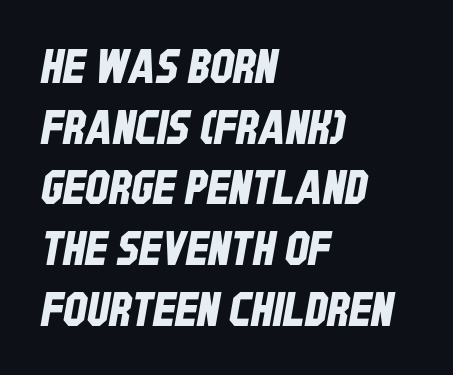
{"serif": "no", "width": "condensed", "stroke_contrast": "low", "x_height": "large", "monospaced": "no", "underline": "no", "align": "left", "line_spacing": "normal", "line_spacing_ratio": 1.29, "letter_spacing": "normal", "letter_spacing_em": 0.0, "glyph_px": 47}
